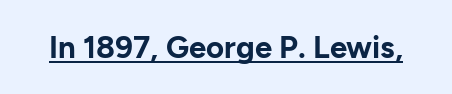
Q: Is the text bold? A: Yes.
Q: Is the text italic (slanted)? A: No, it is upright.
Q: Is the typeface a serif or a sans-serif typeface? A: Sans-serif.
Q: Is the text underlined? A: Yes.
Q: Is the spacing between letters normal or unusually wide? A: Normal.
Q: Width (condensed, normal, or wide)? A: Normal.
Q: Stroke contrast? A: Low.
Q: x-height? A: Medium.
Q: Monospaced? A: No.
